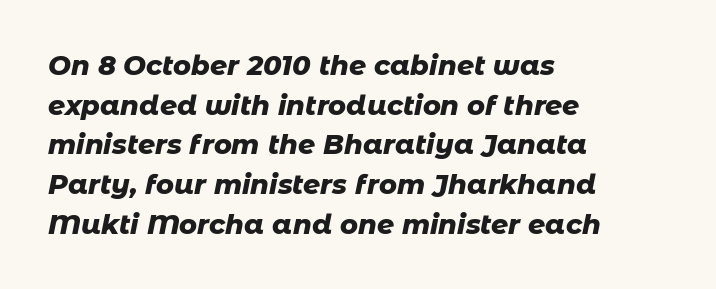
Q: Is the text bold? A: Yes.
Q: Is the text italic (slanted)? A: Yes, it leans right by about 11 degrees.
Q: Is the text underlined? A: No.
Q: How is the paragraph aligned? A: Left-aligned.
Q: Is the spacing between letters normal or unusually wide? A: Normal.
Q: Is the spacing between lines tight, normal or loose? A: Normal.
